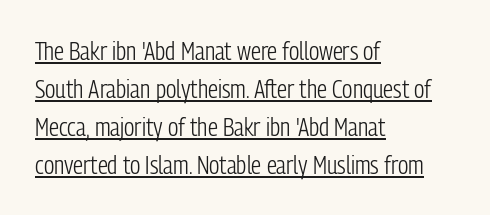
Q: Is the text bold? A: No.
Q: Is the text italic (slanted)? A: No, it is upright.
Q: Is the text underlined? A: Yes.
Q: How is the paragraph aligned? A: Left-aligned.
Q: Is the spacing between letters normal or unusually wide? A: Normal.
Q: Is the spacing between lines tight, normal or loose? A: Normal.
